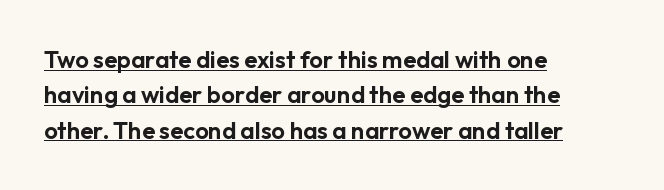
Notice how a bar underscores the lettering throughout. Characters follow at the spacing the type designer built in. Which margin do the lines hug? The left one — the right edge is uneven. The leading is moderate, giving the passage an even texture.
